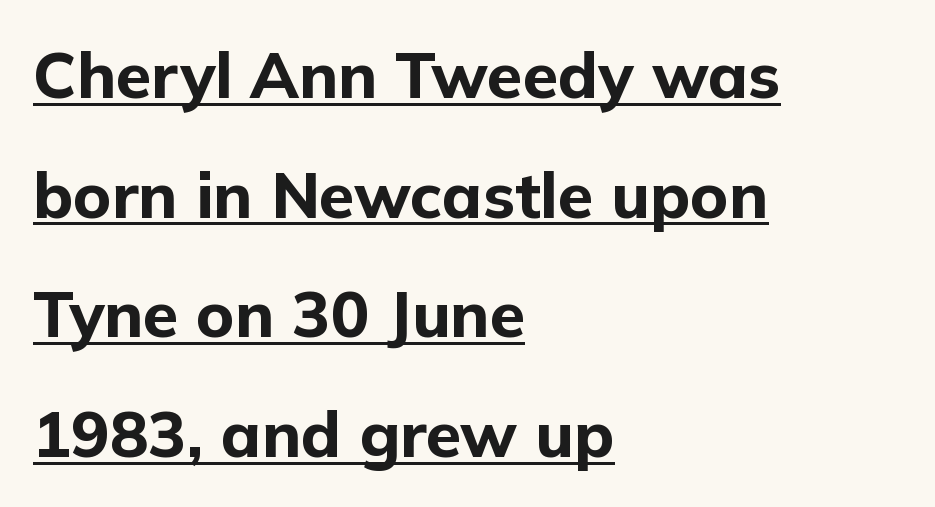
The rendering uses a bold face; every stroke is thick and dark. These lines were composed using upright roman letters. Visually the block forms a straight wall on the left and a jagged coastline on the right. These lines keep a tight, regular rhythm from letter to letter. Like a heading marked for emphasis, these lines bear an underscore.
